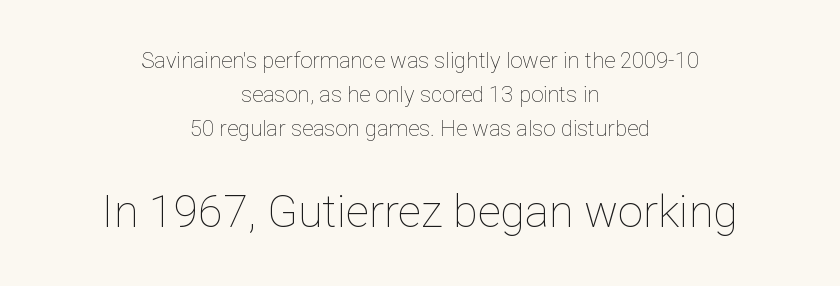
{"italic": "no", "bold": "no", "weight": "thin", "width": "normal", "stroke_contrast": "low", "x_height": "medium", "monospaced": "no", "underline": "no", "align": "center", "line_spacing": "normal", "line_spacing_ratio": 1.55, "letter_spacing": "normal", "letter_spacing_em": 0.0, "larger_block": "second", "size_ratio": 2.05, "glyph_px": 45}
